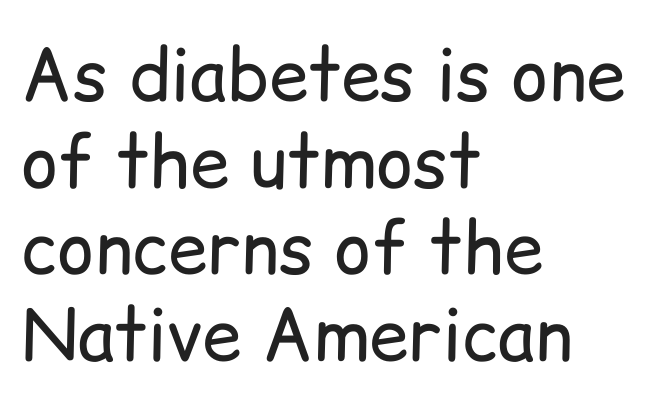
The image shows 71 px regular-weight sans-serif type, upright; set left-aligned, line spacing 1.22x, normal letter spacing, not underlined; low stroke contrast and a medium x-height.
